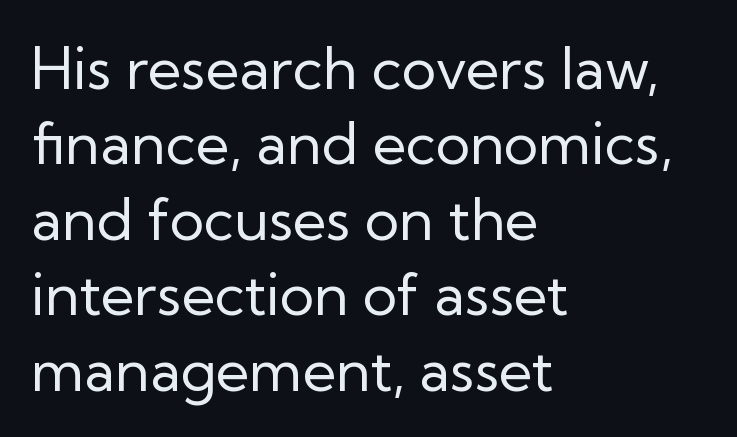
Q: Is the text bold? A: No.
Q: Is the text italic (slanted)? A: No, it is upright.
Q: Is the typeface a serif or a sans-serif typeface? A: Sans-serif.
Q: Is the text underlined? A: No.
Q: How is the paragraph aligned? A: Left-aligned.
Q: Is the spacing between letters normal or unusually wide? A: Normal.
Q: Is the spacing between lines tight, normal or loose? A: Normal.
Q: Width (condensed, normal, or wide)? A: Normal.
Q: Stroke contrast? A: Low.
Q: x-height? A: Medium.
Q: Monospaced? A: No.
